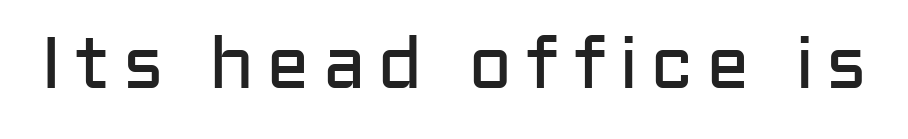
The image shows 73 px regular-weight sans-serif type, upright; set not underlined; low stroke contrast and a medium x-height.
